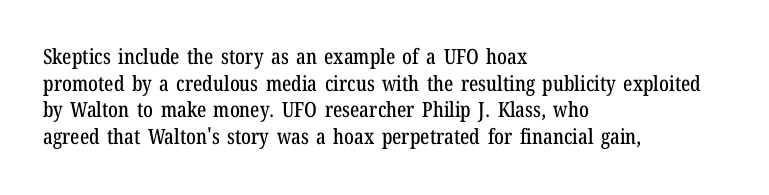
Successive baselines arrive at the customary interval. The space directly below the letters is spotless. The face used here is rendered with its standard letterfit. The rendering anchors every line to the left-hand side.
